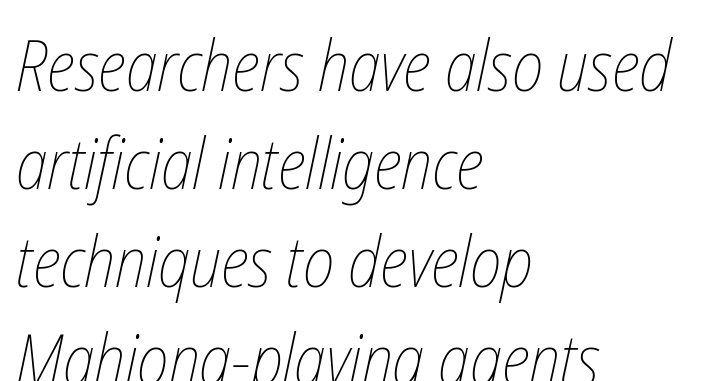
The image shows 70 px thin, condensed type; set left-aligned, normal line spacing (1.4x), normal letter spacing, not underlined; low stroke contrast and a medium x-height.
